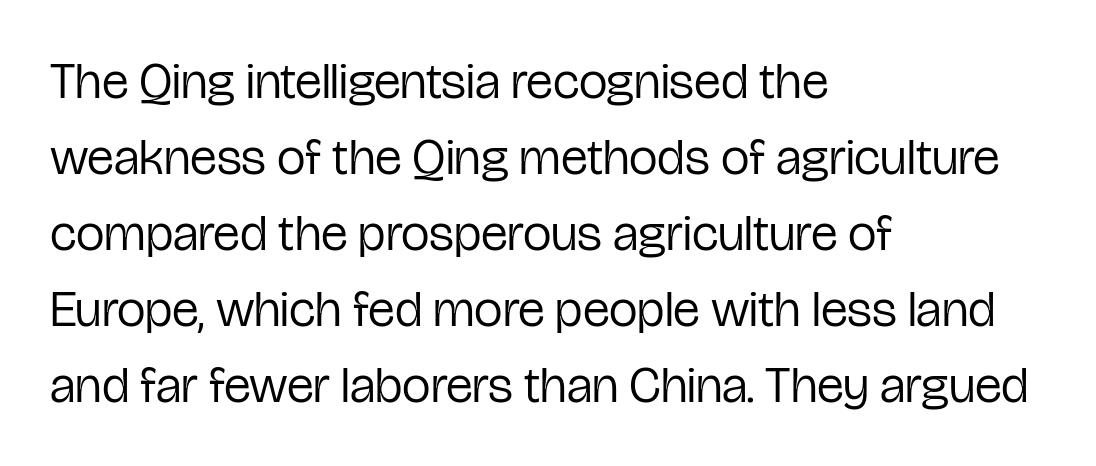
The face looks like a standard text weight, possibly lighter. The glyphs are unaccompanied by any horizontal stroke below them. This is roman type, the default non-slanted kind. Tracking value appears to be zero — textbook default spacing.
